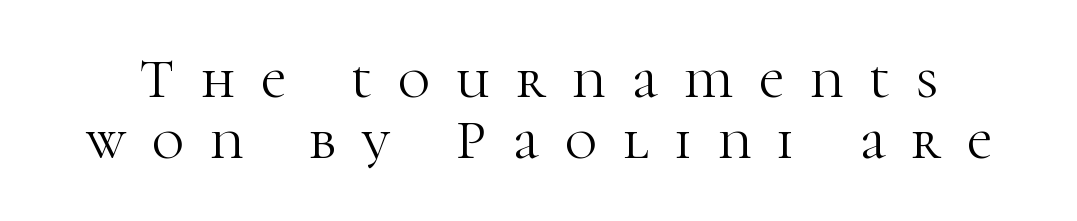
Ink coverage per letter is moderate at most. This rendering features lettering with no underline. In terms of letterform style, serifs are clearly present. You could not count columns in this text — the font is proportionally spaced. Is the letter spacing exaggerated? Yes — the characters are pushed far apart. Tightly led — the rows are bunched.
